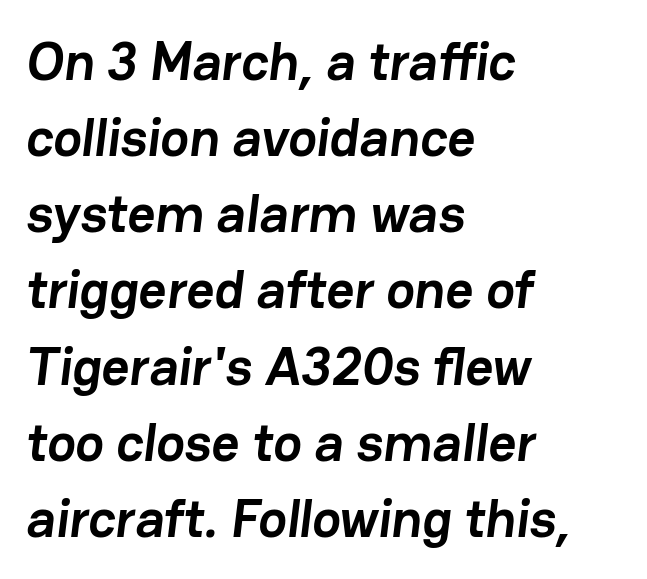
The image shows 54 px semibold sans-serif type; set left-aligned, normal line spacing (1.41x), normal letter spacing, not underlined; low stroke contrast and a medium x-height.
